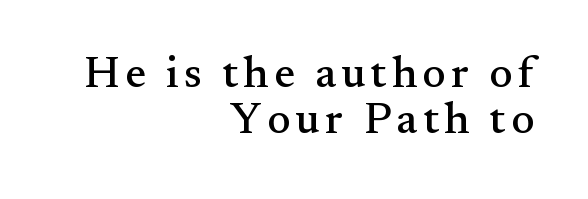
Descenders hang freely into open space. The lines in this sample share a right terminus and differ only in where they begin. Old-style or modern, the face here clearly has serifs. This sample has the flowing, uneven cadence of proportional lettering. Ordinary non-slanted type is in use. The space between consecutive lines is stingy.
